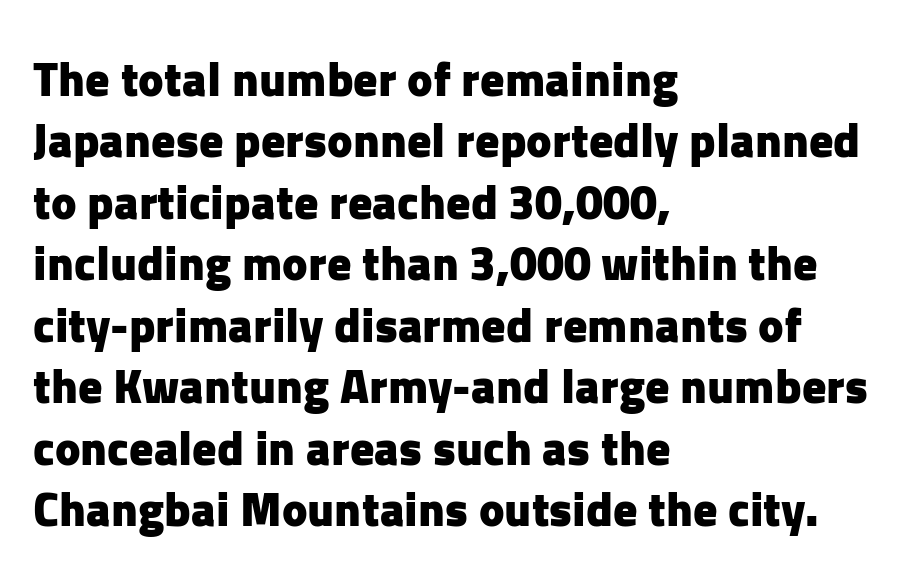
The line-height multiplier appears to be the usual default. Alignment: flush left. Character widths vary here, with narrow letters taking less room than wide ones. Check where the strokes stop: nothing finishes them off — pure sans. You'd pick this weight for a headline — it's a proper bold. You can tell it's not italic because the verticals are truly vertical.
